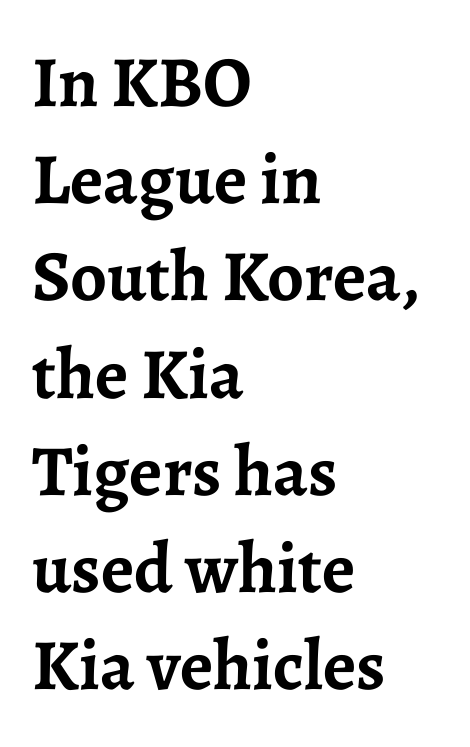
Tracking value appears to be zero — textbook default spacing. Note the varied advance widths — an 'i' is clearly narrower than an 'm'. Italic: no, the glyphs are upright roman. The rendering uses a moderate line-height, typical for paragraphs. Chunky letters — that's bold for sure.
